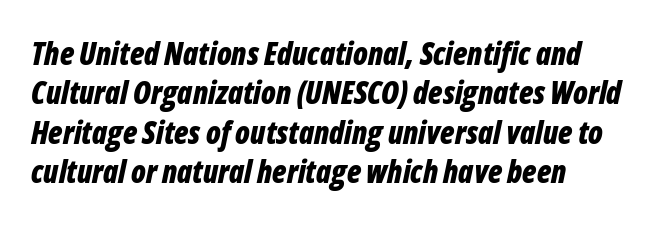
Q: Is the text bold? A: Yes.
Q: Is the text italic (slanted)? A: Yes, it leans right by about 12 degrees.
Q: Is the text underlined? A: No.
Q: How is the paragraph aligned? A: Left-aligned.
Q: Is the spacing between letters normal or unusually wide? A: Normal.
Q: Is the spacing between lines tight, normal or loose? A: Normal.
Q: Width (condensed, normal, or wide)? A: Condensed.
Q: Stroke contrast? A: Low.
Q: x-height? A: Medium.
Q: Monospaced? A: No.
